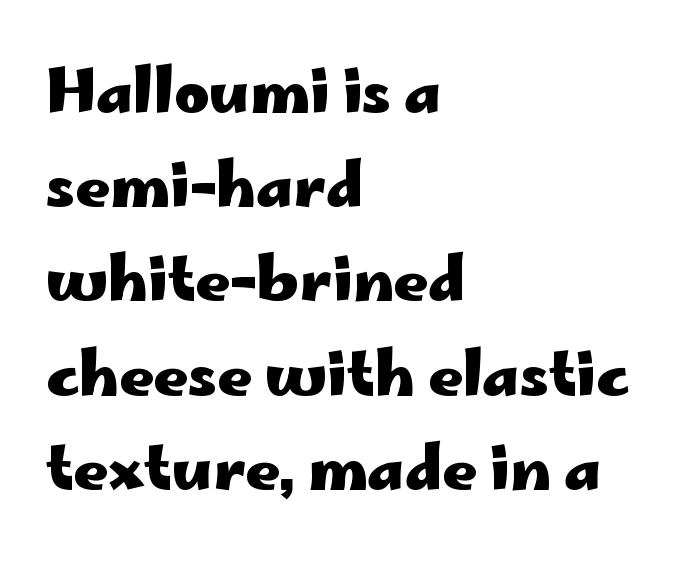
The type sits square on the baseline with zero lean. To sum up the face: it is a sans, with no serifs. Each new line begins a customary step beneath the previous one. Descenders hang freely into open space. These lines are set flush left with a ragged right edge. Inter-character spacing is left at the font's built-in metrics.
